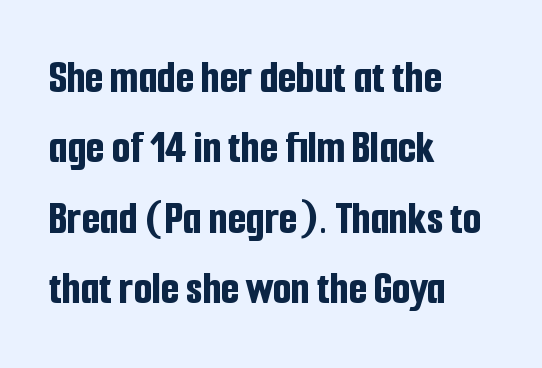
{"serif": "no", "italic": "no", "bold": "yes", "weight": "bold", "width": "condensed", "stroke_contrast": "low", "x_height": "medium", "monospaced": "no", "underline": "no", "align": "left", "line_spacing": "normal", "line_spacing_ratio": 1.5, "letter_spacing": "normal", "letter_spacing_em": 0.0, "glyph_px": 47}
